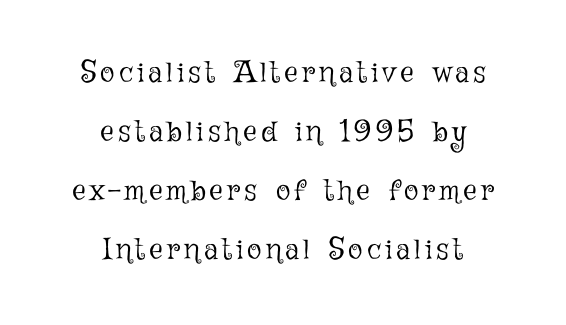
The letters stand straight up with perfectly vertical stems. Anything drawn beneath the words? Only blank space. The letters look calm and open, with moderate or lighter stems. A centered setting, common on invitations and titles, is used for this passage. Does the leading feel generous? Absolutely, it's lavish. Each letter keeps its own natural width here, so spacing adapts to shape.
